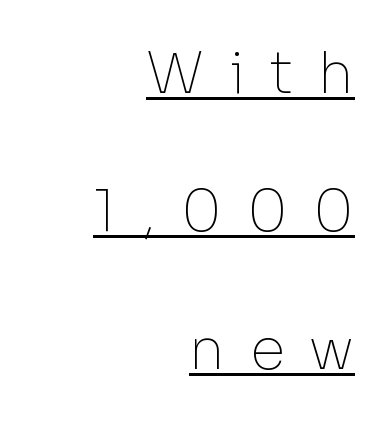
The image shows 57 px thin sans-serif type, upright; set right-aligned, loose line spacing (2.42x), unusually wide letter spacing (+0.44 em), underlined; low stroke contrast and a medium x-height.
